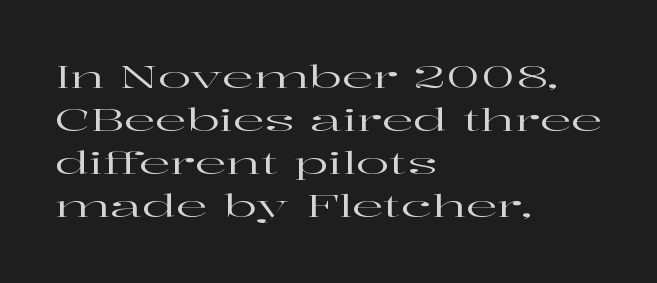
{"serif": "yes", "italic": "no", "width": "wide", "stroke_contrast": "high", "x_height": "medium", "monospaced": "no", "underline": "no", "align": "left", "line_spacing": "normal", "line_spacing_ratio": 1.39, "letter_spacing": "normal", "letter_spacing_em": 0.0, "glyph_px": 31}
